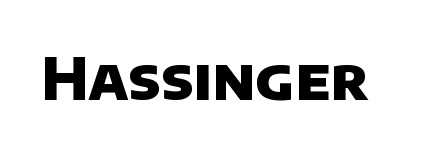
A clean baseline with only descenders dipping below it. This sample uses plain, unmodified letter spacing. As a designer I'd log this as weight 700, bold. This is sans-serif lettering, the kind often seen on screens and signage. Think of a printed novel: that variable character pitch is what you see here.
